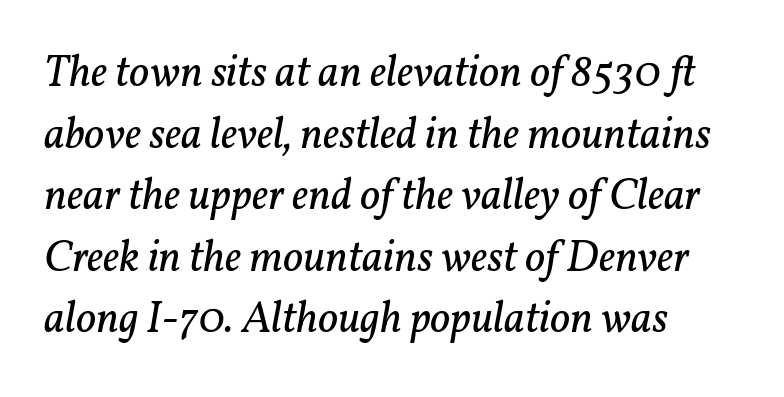
Would a proofreader flag this as italicized? Yes. Compared with typical body copy, the letter spacing here is the same. The face used here is seriffed, in the tradition of book romans. How would I describe the line gaps? Plain and ordinary. Plain, unruled lines of type. Heaviness? Minimal to ordinary, like unemphasized prose.
